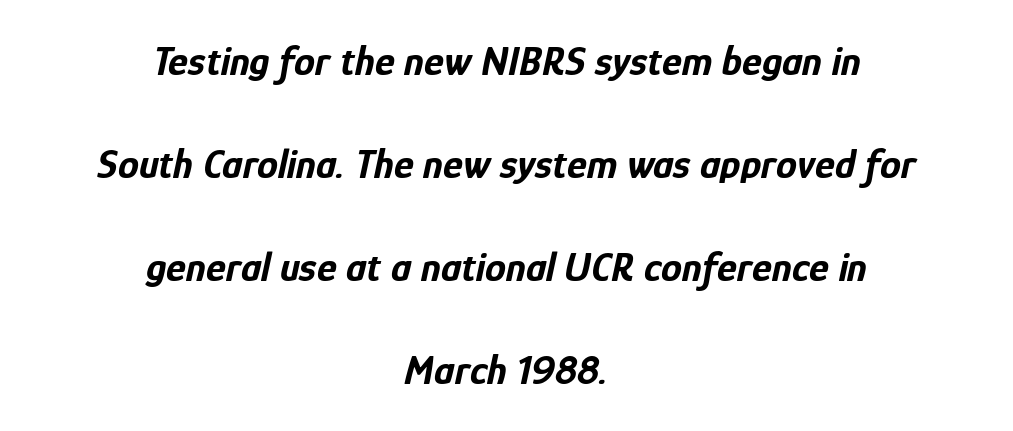
Spacing verdict: proportional, widths tailored to each character. Whoever set this chose breathing room over compactness in the vertical rhythm. The passage shown leans; its letterforms are oblique. Heavy-handed strokes throughout: this text is bold. Inter-character spacing is left at the font's built-in metrics.
